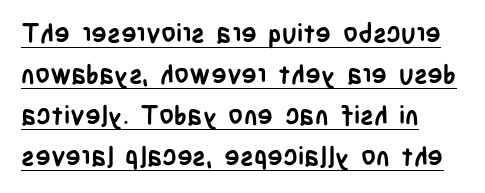
Short note: letters normally spaced. Left-aligned paragraph, ragged on the right. A typesetter would mark this as roman, not italic. These lines sit exactly where default settings would place them. What decoration does the sample have? An underline. Students, this is bold: see how much ink each stroke carries.
